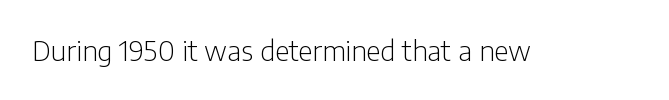
Q: Is the text bold? A: No.
Q: Is the text italic (slanted)? A: No, it is upright.
Q: Is the typeface a serif or a sans-serif typeface? A: Sans-serif.
Q: Is the text underlined? A: No.
Q: Is the spacing between letters normal or unusually wide? A: Normal.
Q: Width (condensed, normal, or wide)? A: Condensed.
Q: Stroke contrast? A: Low.
Q: x-height? A: Medium.
Q: Monospaced? A: No.
